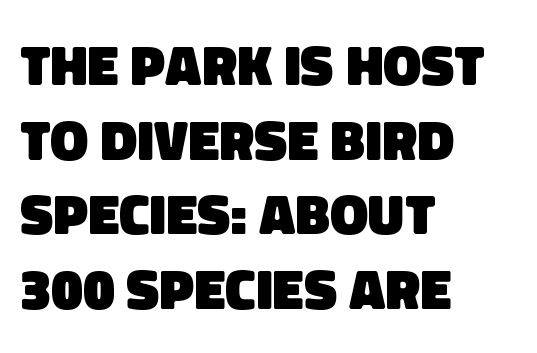
{"serif": "no", "bold": "yes", "weight": "heavy", "width": "normal", "stroke_contrast": "low", "x_height": "large", "monospaced": "no", "underline": "no", "align": "left", "line_spacing": "normal", "line_spacing_ratio": 1.31, "letter_spacing": "normal", "letter_spacing_em": 0.0, "glyph_px": 57}
